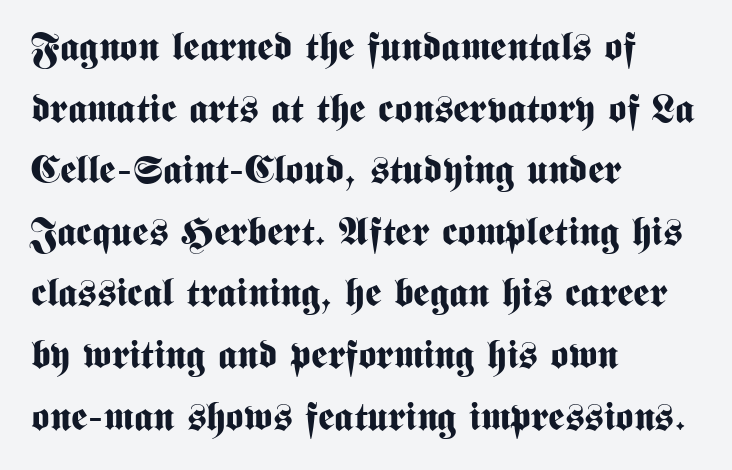
The image shows 39 px bold, condensed sans-serif type, upright; set left-aligned, normal line spacing (1.58x), normal letter spacing, not underlined; medium stroke contrast and a medium x-height.
